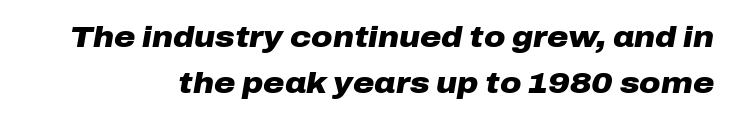
Q: Is the text bold? A: Yes.
Q: Is the text italic (slanted)? A: Yes, it leans right by about 10 degrees.
Q: Is the text underlined? A: No.
Q: Is the spacing between letters normal or unusually wide? A: Normal.
Q: Is the spacing between lines tight, normal or loose? A: Normal.
Q: Width (condensed, normal, or wide)? A: Wide.
Q: Stroke contrast? A: Low.
Q: x-height? A: Medium.
Q: Monospaced? A: No.
